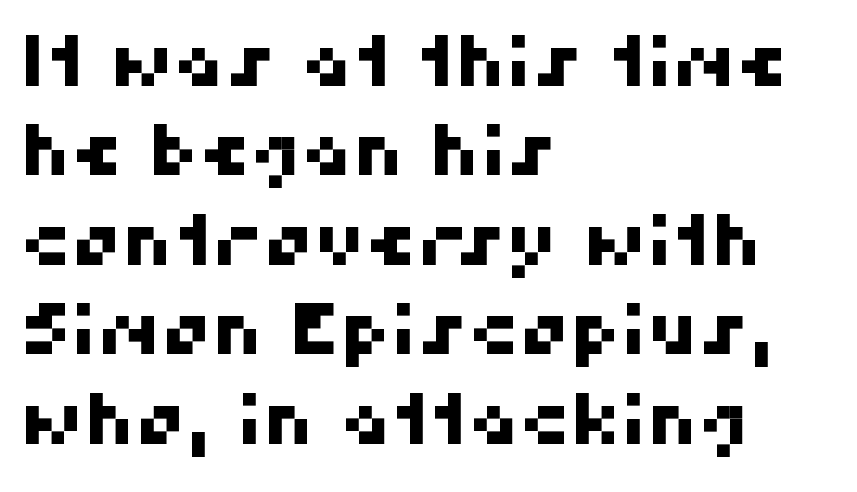
Q: Is the typeface a serif or a sans-serif typeface? A: Sans-serif.
Q: Is the text underlined? A: No.
Q: How is the paragraph aligned? A: Left-aligned.
Q: Is the spacing between letters normal or unusually wide? A: Normal.
Q: Is the spacing between lines tight, normal or loose? A: Normal.
Q: Width (condensed, normal, or wide)? A: Normal.
Q: Stroke contrast? A: High.
Q: x-height? A: Medium.
Q: Monospaced? A: No.
